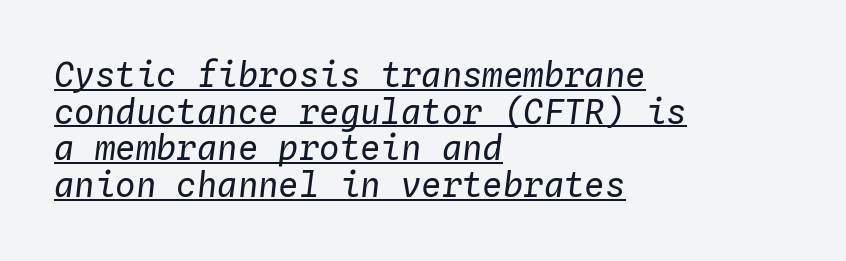
The image shows 34 px regular-weight type, italic (leaning right), monospaced; set left-aligned, tight line spacing (1.08x), normal letter spacing, underlined; low stroke contrast and a medium x-height.
